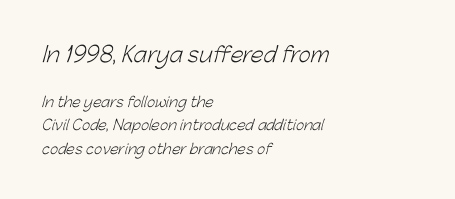
Q: Is the text bold? A: No.
Q: Is the text underlined? A: No.
Q: How is the paragraph aligned? A: Left-aligned.
Q: Is the spacing between letters normal or unusually wide? A: Normal.
Q: Is the spacing between lines tight, normal or loose? A: Normal.
Q: Which block of text is set in a larger size, the first (top) or the second (bottom)? A: The first (top) one.
